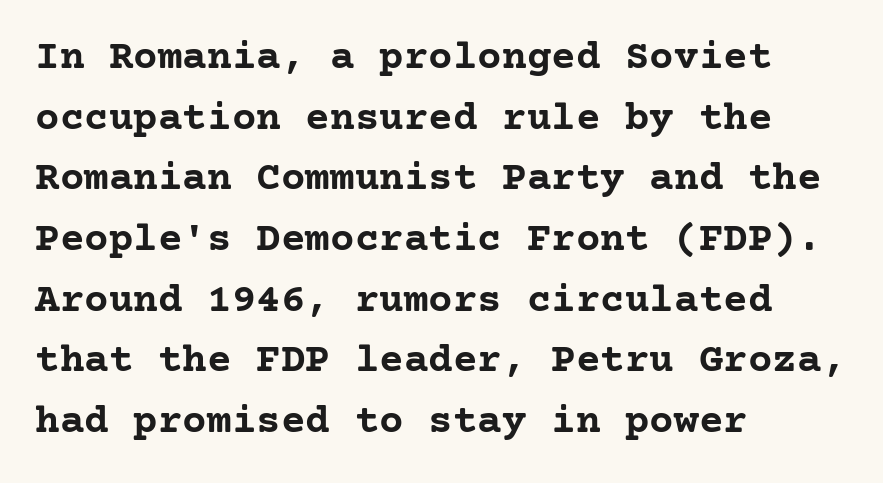
The image shows 41 px semibold serif type, upright; set left-aligned, normal line spacing (1.48x), normal letter spacing, not underlined; low stroke contrast and a medium x-height.
